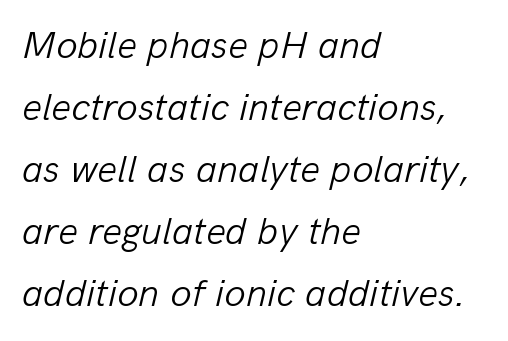
{"italic": "yes", "lean": "right", "slant_degrees": 13, "bold": "no", "weight": "light", "width": "normal", "stroke_contrast": "low", "x_height": "medium", "monospaced": "no", "underline": "no", "align": "left", "line_spacing": "normal", "line_spacing_ratio": 1.59, "letter_spacing": "normal", "letter_spacing_em": 0.0, "glyph_px": 39}
